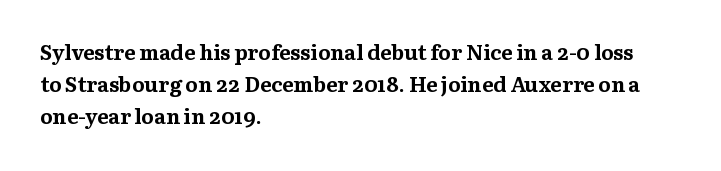
Tracking value appears to be zero — textbook default spacing. Is the type bold? Yes — the strokes are clearly thick and heavy. The block of text has a typical density, with ordinary space between rows. The rag falls on the right side of this text block. Words float on clear page, feet unadorned.
